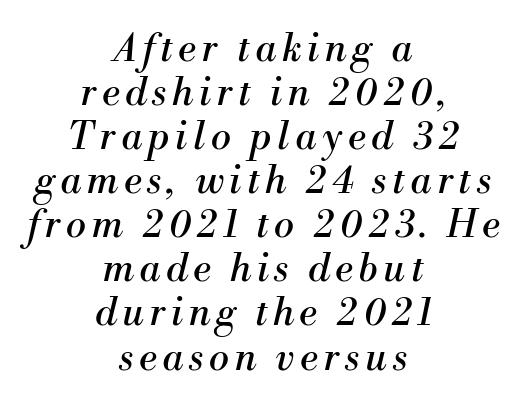
Stroke terminals: seriffed. Plain, unruled lines of type. This reads as an unemphasized weight, regular at the heaviest. Character widths vary here, with narrow letters taking less room than wide ones. The rag falls on both sides of this text block equally. An italicized treatment has been applied to the whole sample.
